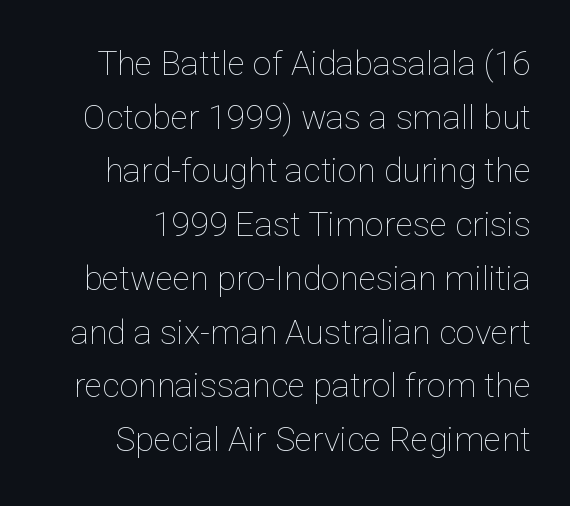
{"italic": "no", "bold": "no", "weight": "thin", "width": "normal", "stroke_contrast": "low", "x_height": "medium", "monospaced": "no", "underline": "no", "align": "right", "line_spacing": "normal", "line_spacing_ratio": 1.58, "letter_spacing": "normal", "letter_spacing_em": 0.0, "glyph_px": 34}
